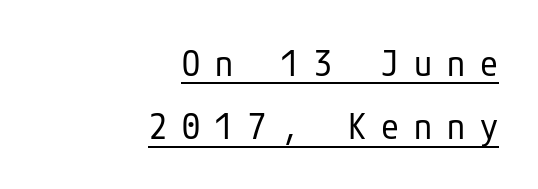
The image shows 36 px regular-weight, condensed sans-serif type, upright; set right-aligned, line spacing 1.76x, unusually wide letter spacing (+0.42 em), underlined; low stroke contrast and a medium x-height.
